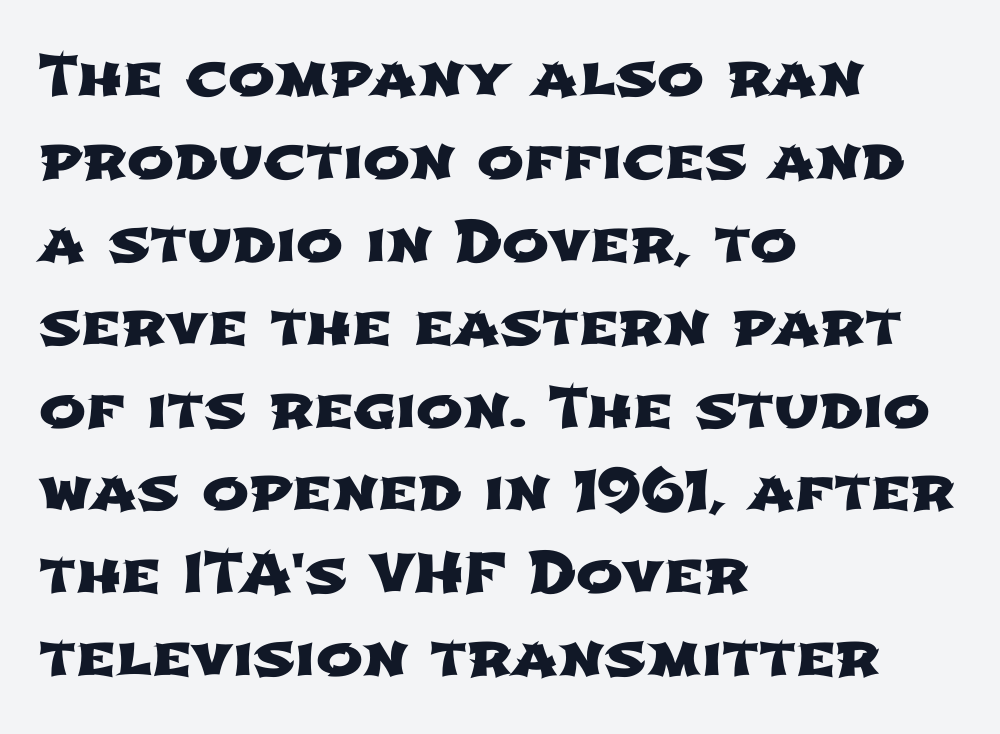
{"serif": "no", "width": "wide", "stroke_contrast": "low", "x_height": "medium", "monospaced": "no", "underline": "no", "align": "left", "line_spacing": "normal", "line_spacing_ratio": 1.48, "letter_spacing": "normal", "letter_spacing_em": 0.0, "glyph_px": 56}
